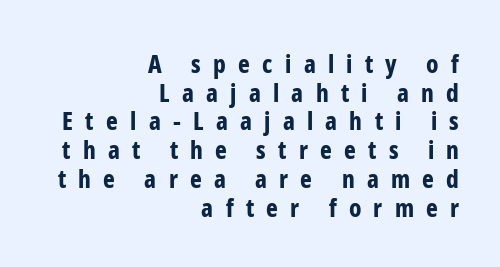
Q: Is the text bold? A: Yes.
Q: Is the text italic (slanted)? A: No, it is upright.
Q: Is the text underlined? A: No.
Q: How is the paragraph aligned? A: Right-aligned.
Q: Is the spacing between letters normal or unusually wide? A: Unusually wide.
Q: Is the spacing between lines tight, normal or loose? A: Tight.
